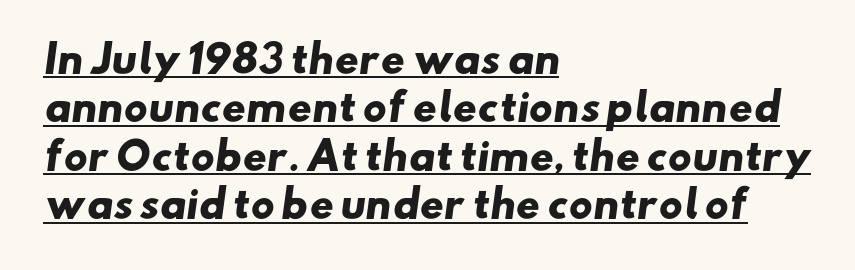
The face used here appears with an underline applied. Between one letter and the next there's only the usual sliver of space. The letters carry no serifs — their stems end cleanly without finishing strokes. Alignment: flush left. Reading down the column, the eye jumps a familiar distance to each next line. Is this a fixed-width face? No — the glyphs have proportional, varying widths.
